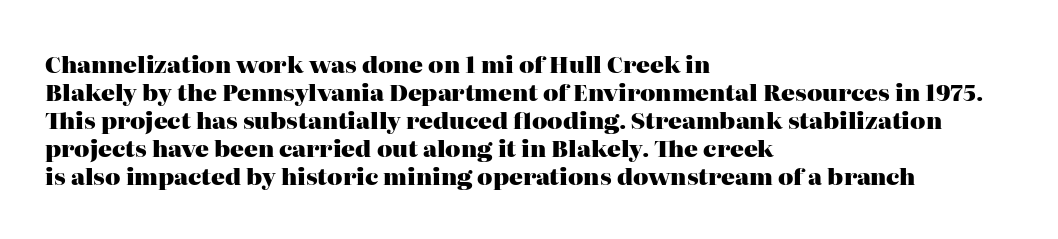
Look at the stroke-to-counter ratio: heavy, a bold. Ordinary non-slanted type is in use. The baseline area is clear. The setting favours the left margin, as ordinary paragraphs usually do. Look at the tracking — it's just the regular setting, nothing added.
